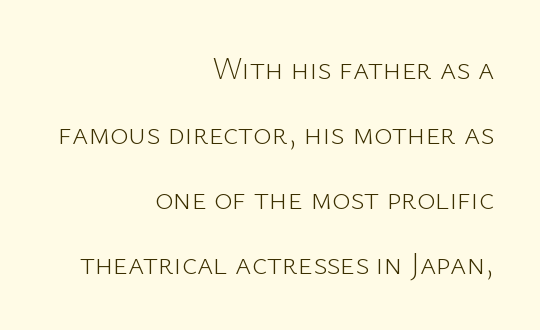
The image shows 31 px light sans-serif type, upright; set right-aligned, loose line spacing (2.1x), normal letter spacing, not underlined; low stroke contrast and a medium x-height.
